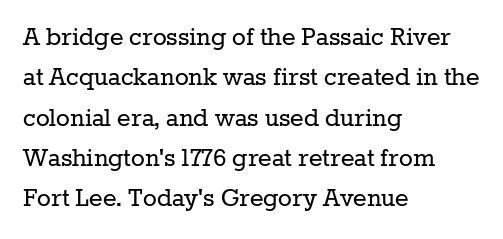
Vertical stems look standard width or narrower in stroke. Reading down the block, your eye returns to a fixed left position each line. Quick note: underline off. The designer left line spacing at the default. No extra tracking has been applied to these lines.
